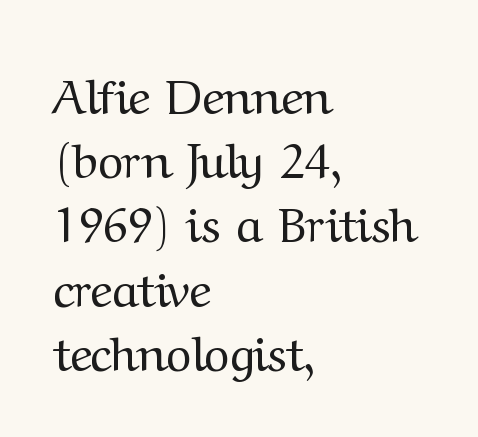
Q: Is the text bold? A: No.
Q: Is the text italic (slanted)? A: No, it is upright.
Q: Is the typeface a serif or a sans-serif typeface? A: Serif.
Q: Is the text underlined? A: No.
Q: How is the paragraph aligned? A: Left-aligned.
Q: Is the spacing between letters normal or unusually wide? A: Normal.
Q: Is the spacing between lines tight, normal or loose? A: Normal.
Q: Width (condensed, normal, or wide)? A: Normal.
Q: Stroke contrast? A: Medium.
Q: x-height? A: Medium.
Q: Monospaced? A: No.
